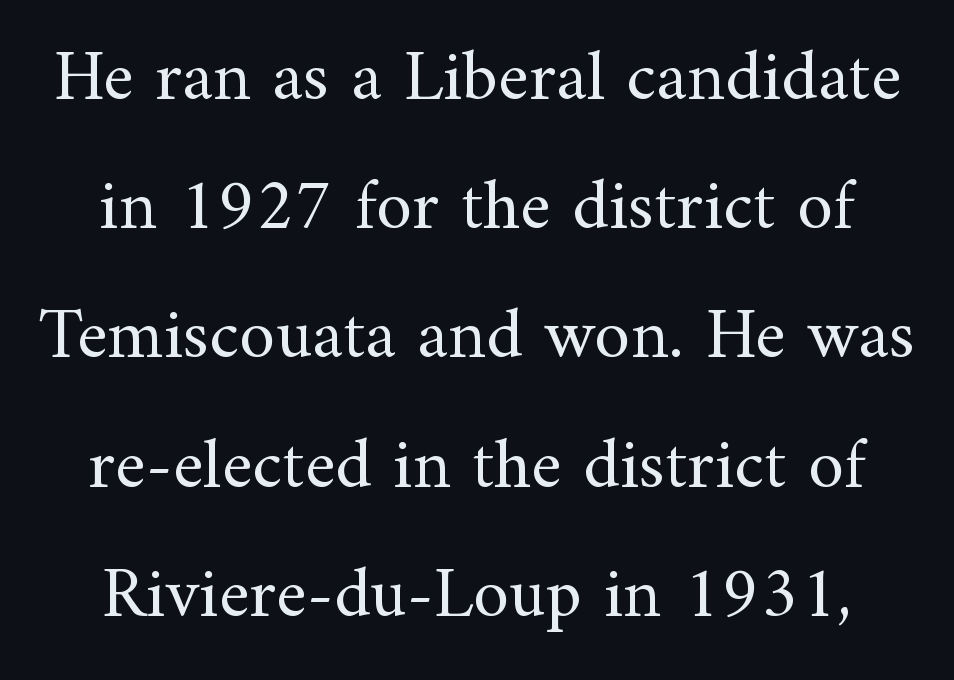
Q: Is the text bold? A: No.
Q: Is the text italic (slanted)? A: No, it is upright.
Q: Is the typeface a serif or a sans-serif typeface? A: Serif.
Q: Is the text underlined? A: No.
Q: How is the paragraph aligned? A: Centered.
Q: Is the spacing between letters normal or unusually wide? A: Normal.
Q: Width (condensed, normal, or wide)? A: Normal.
Q: Stroke contrast? A: Medium.
Q: x-height? A: Small.
Q: Monospaced? A: No.
